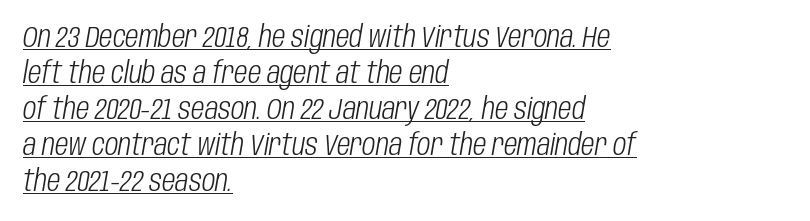
Q: Is the text bold? A: No.
Q: Is the text italic (slanted)? A: Yes, it leans right by about 10 degrees.
Q: Is the text underlined? A: Yes.
Q: How is the paragraph aligned? A: Left-aligned.
Q: Is the spacing between letters normal or unusually wide? A: Normal.
Q: Width (condensed, normal, or wide)? A: Condensed.
Q: Stroke contrast? A: Low.
Q: x-height? A: Large.
Q: Monospaced? A: No.
